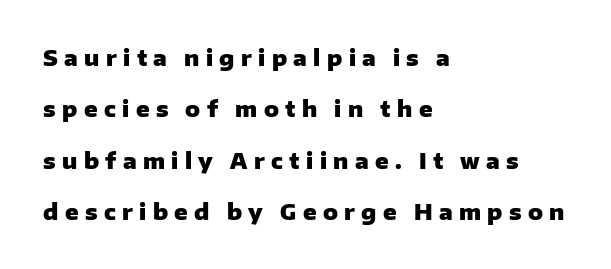
Italic: no, the glyphs are upright roman. These lines are set flush left with a ragged right edge. Clear beneath every line of the passage. The space between consecutive lines is lavish. The type is letterspaced generously, with wide tracking.
